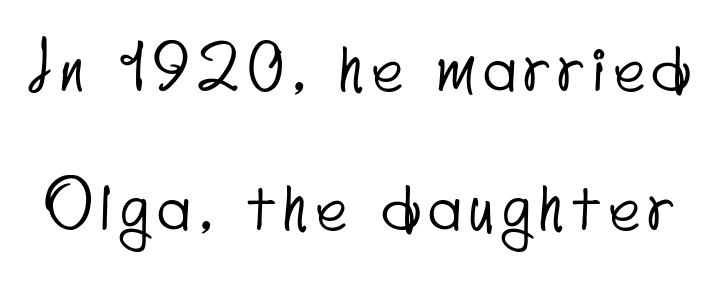
{"serif": "no", "width": "condensed", "stroke_contrast": "low", "x_height": "small", "monospaced": "no", "underline": "no", "line_spacing": "loose", "line_spacing_ratio": 2.1, "glyph_px": 66}
